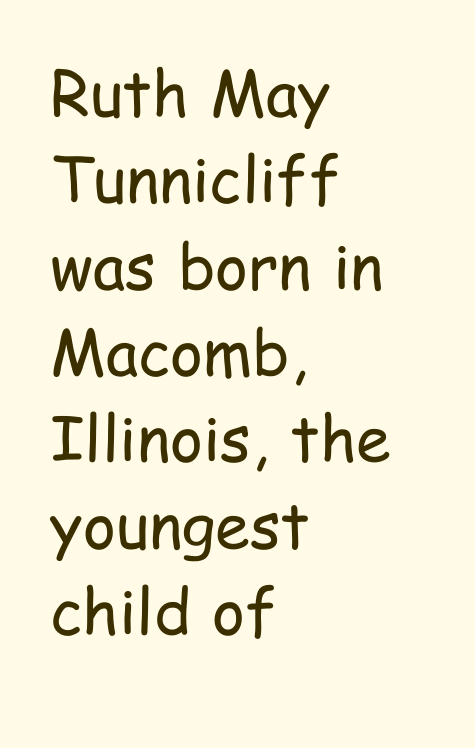
The face used here is proportionally spaced, like ordinary book or web type. Quick note: interline space is typical. The tracking reads as untouched default to a designer's eye. Serif or sans? Sans — the stroke terminals are bare. The typesetting does not lean heavy: it is not bold.
